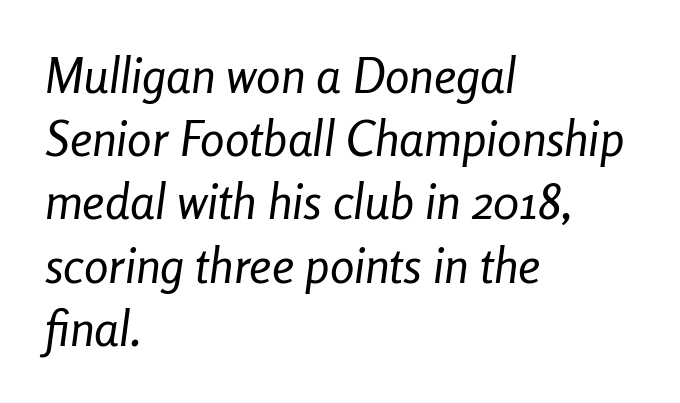
{"italic": "yes", "lean": "right", "slant_degrees": 8, "bold": "no", "weight": "regular", "width": "condensed", "stroke_contrast": "low", "x_height": "medium", "monospaced": "no", "underline": "no", "align": "left", "line_spacing": "normal", "line_spacing_ratio": 1.29, "letter_spacing": "normal", "letter_spacing_em": 0.0, "glyph_px": 49}
